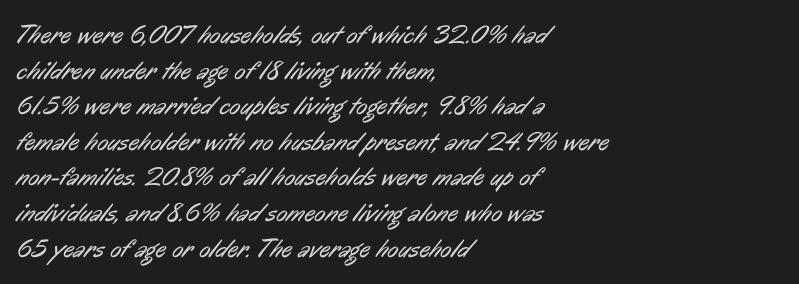
The horizontal fit of the characters is conventional and even. Quick note: interline space is typical. Reading down the block, your eye returns to a fixed left position each line. Compared with a typical body face, this is equally light or lighter still. Quick note: underline off.
